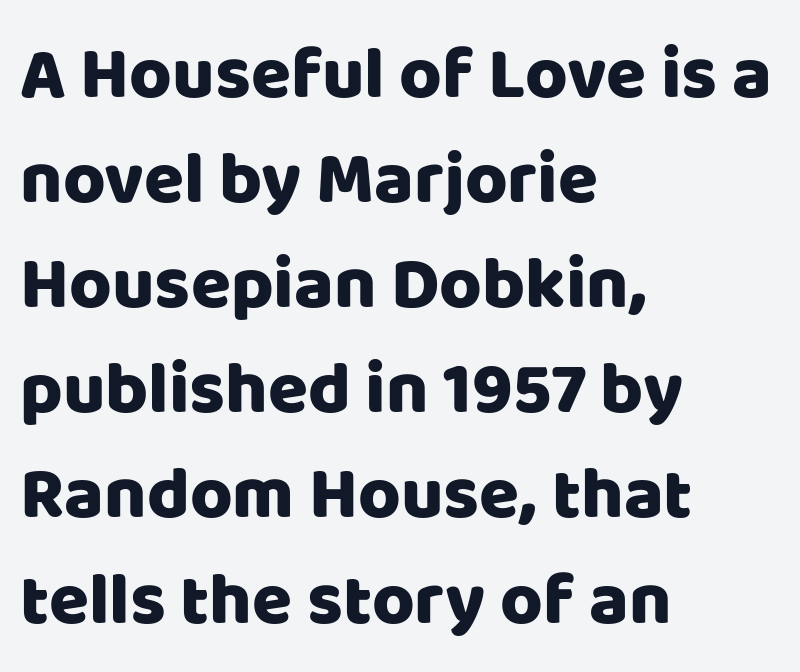
{"serif": "no", "italic": "no", "width": "normal", "stroke_contrast": "low", "x_height": "large", "monospaced": "no", "underline": "no", "align": "left", "line_spacing": "normal", "line_spacing_ratio": 1.44, "letter_spacing": "normal", "letter_spacing_em": 0.0, "glyph_px": 73}
